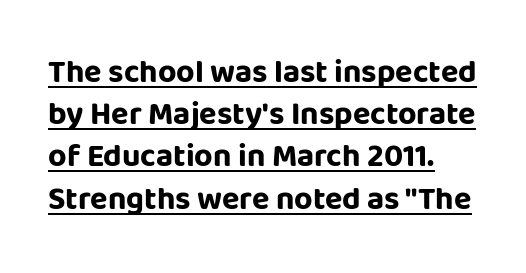
{"serif": "no", "italic": "no", "bold": "yes", "weight": "bold", "width": "normal", "stroke_contrast": "low", "x_height": "large", "monospaced": "no", "underline": "yes", "align": "left", "line_spacing": "normal", "line_spacing_ratio": 1.32, "letter_spacing": "normal", "letter_spacing_em": 0.0, "glyph_px": 32}
